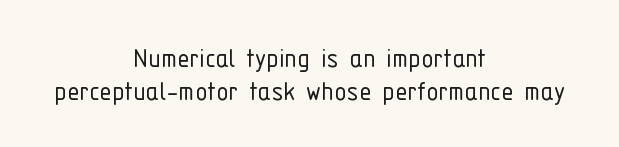
{"serif": "no", "italic": "no", "bold": "no", "weight": "light", "width": "condensed", "stroke_contrast": "low", "x_height": "medium", "monospaced": "no", "underline": "no", "align": "center", "line_spacing": "tight", "line_spacing_ratio": 1.06, "letter_spacing": "normal", "letter_spacing_em": 0.0, "glyph_px": 31}
